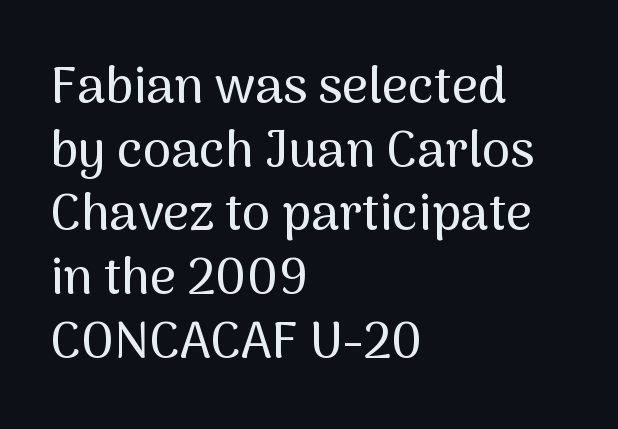
The typesetter chose a ragged-right arrangement here. The lines sit at an ordinary, default distance from one another. Default kerning and tracking; the words read as compact shapes. A roman cut, with each character standing at attention.
